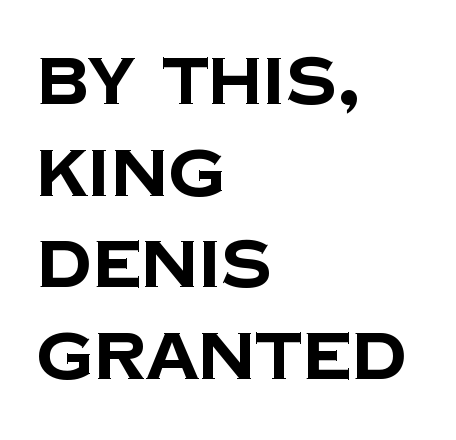
Q: Is the text bold? A: Yes.
Q: Is the typeface a serif or a sans-serif typeface? A: Sans-serif.
Q: Is the text underlined? A: No.
Q: How is the paragraph aligned? A: Left-aligned.
Q: Is the spacing between letters normal or unusually wide? A: Normal.
Q: Is the spacing between lines tight, normal or loose? A: Normal.
Q: Width (condensed, normal, or wide)? A: Normal.
Q: Stroke contrast? A: Low.
Q: x-height? A: Large.
Q: Monospaced? A: No.
